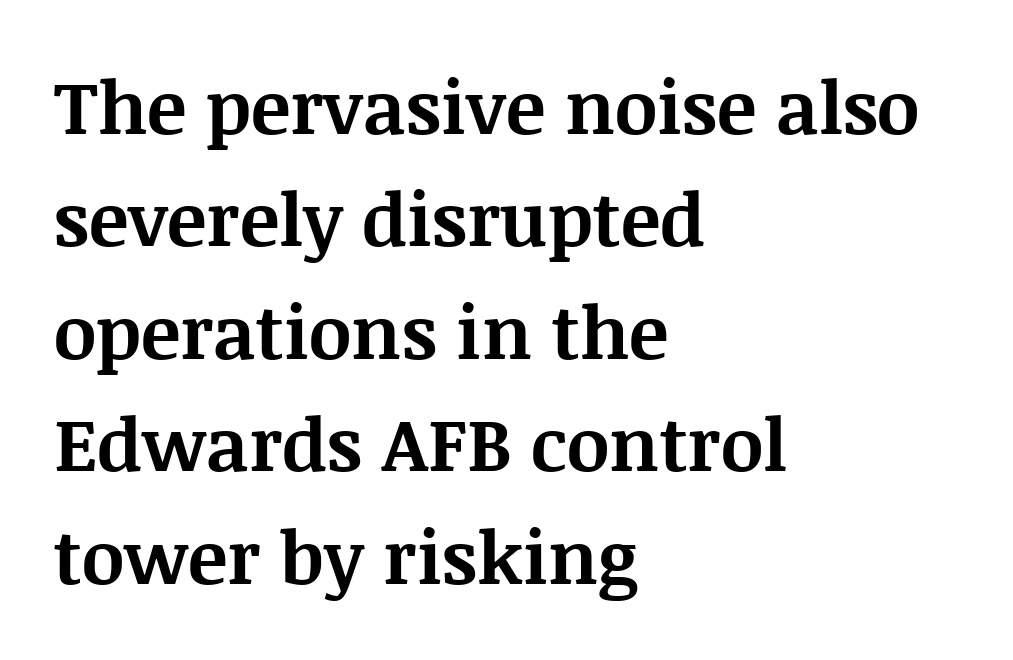
{"serif": "yes", "italic": "no", "bold": "yes", "weight": "bold", "width": "normal", "stroke_contrast": "medium", "x_height": "large", "monospaced": "no", "underline": "no", "align": "left", "line_spacing": "normal", "line_spacing_ratio": 1.52, "letter_spacing": "normal", "letter_spacing_em": 0.0, "glyph_px": 74}
